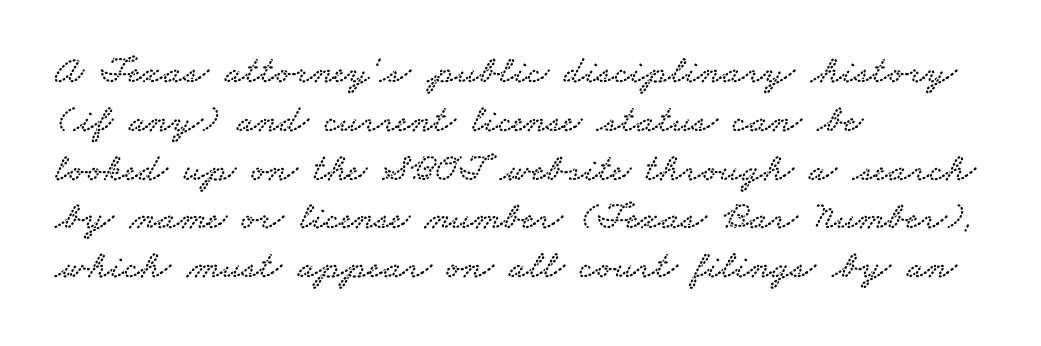
The image shows 40 px wide type; set left-aligned, line spacing 1.22x, normal letter spacing, not underlined; low stroke contrast and a small x-height.
